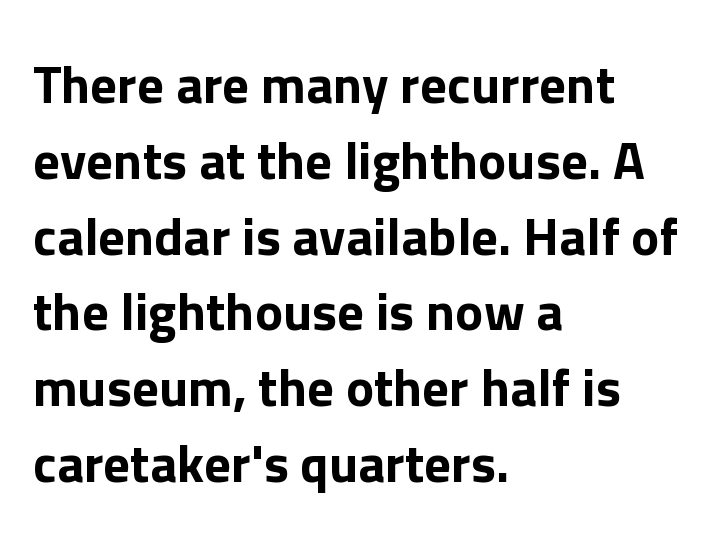
Looks like regular typesetting: each glyph gets only the width it needs. Casual observation: everything's shoved over to the left. The rendering uses a moderate line-height, typical for paragraphs. How are the letters spaced? Ordinarily, with no added tracking. The face used here is a sans, in the tradition of grotesques and geometrics.
